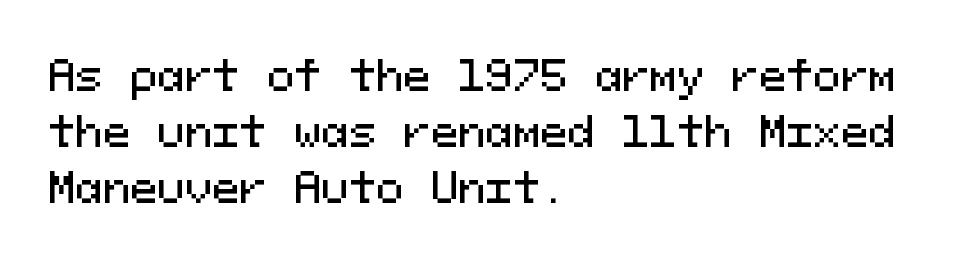
The image shows 41 px sans-serif type, upright, monospaced; set left-aligned, normal line spacing (1.37x), normal letter spacing, not underlined; medium stroke contrast and a medium x-height.
